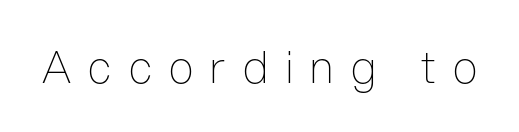
Each letter keeps its own natural width here, so spacing adapts to shape. The gaps between neighbouring characters are conspicuously large. The cut favours lightness, reaching ordinary text weight at its darkest. This is roman type, the default non-slanted kind. Is this a sans? Yes — the strokes have no serifs.
